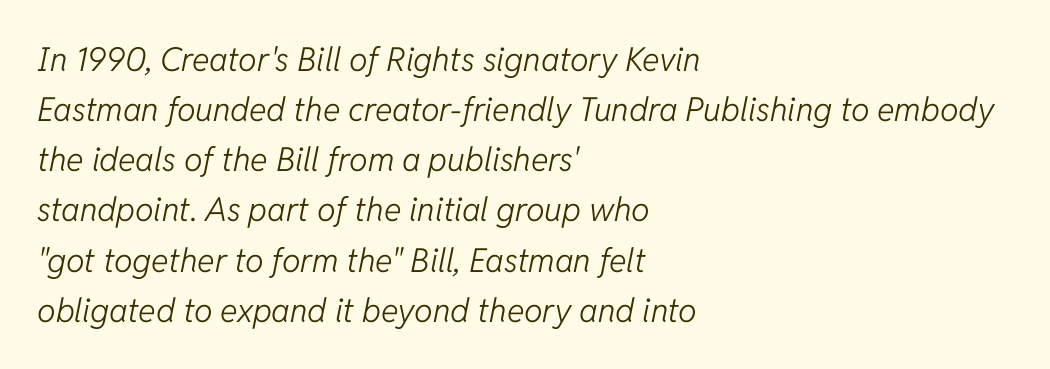
Q: Is the text bold? A: No.
Q: Is the text italic (slanted)? A: Yes, it leans right by about 11 degrees.
Q: Is the text underlined? A: No.
Q: How is the paragraph aligned? A: Left-aligned.
Q: Is the spacing between letters normal or unusually wide? A: Normal.
Q: Is the spacing between lines tight, normal or loose? A: Normal.
Q: Width (condensed, normal, or wide)? A: Normal.
Q: Stroke contrast? A: Low.
Q: x-height? A: Medium.
Q: Monospaced? A: No.
